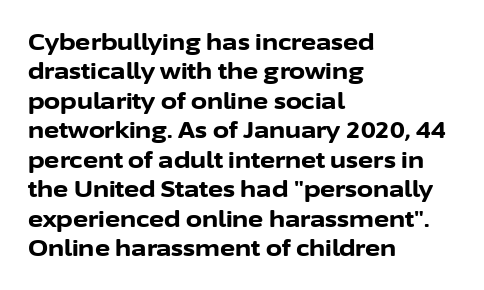
The image shows 23 px bold type, upright; set left-aligned, normal line spacing (1.28x), normal letter spacing, not underlined.
